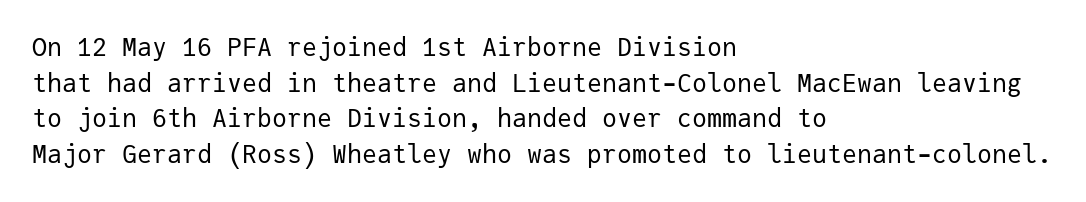
The image shows 25 px text type, upright; set left-aligned, normal line spacing (1.43x), normal letter spacing, not underlined.
